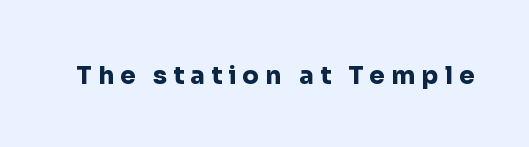
Q: Is the text bold? A: Yes.
Q: Is the text italic (slanted)? A: No, it is upright.
Q: Is the text underlined? A: No.
Q: Is the spacing between letters normal or unusually wide? A: Unusually wide.
